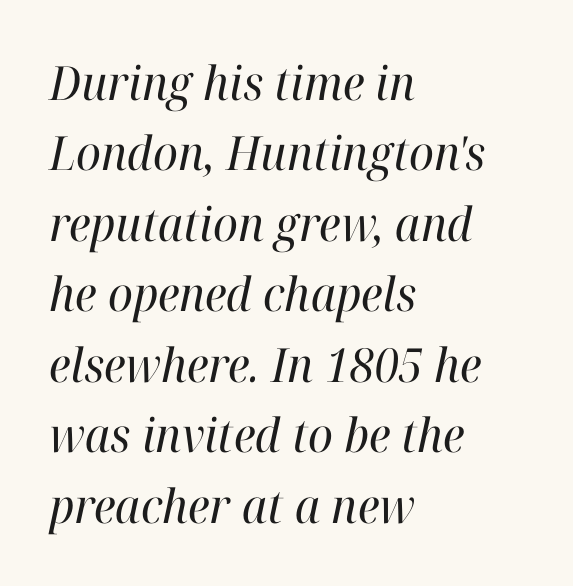
The image shows 47 px regular-weight serif type, italic (leaning right); set left-aligned, normal line spacing (1.5x), normal letter spacing, not underlined; high stroke contrast and a medium x-height.
